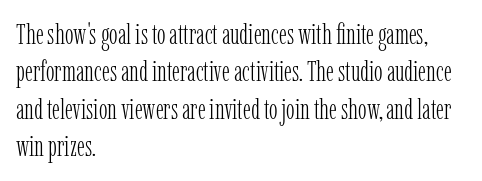
{"serif": "yes", "italic": "no", "bold": "no", "weight": "light", "width": "condensed", "stroke_contrast": "low", "x_height": "medium", "monospaced": "no", "underline": "no", "align": "left", "line_spacing": "normal", "line_spacing_ratio": 1.29, "letter_spacing": "normal", "letter_spacing_em": 0.0, "glyph_px": 29}
